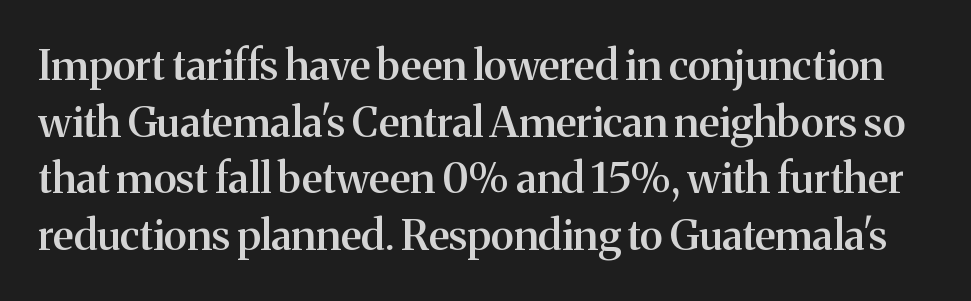
{"serif": "yes", "italic": "no", "bold": "semi", "weight": "semibold", "width": "normal", "stroke_contrast": "medium", "x_height": "medium", "monospaced": "no", "underline": "no", "line_spacing": "normal", "line_spacing_ratio": 1.35, "letter_spacing": "normal", "letter_spacing_em": 0.0, "glyph_px": 42}
